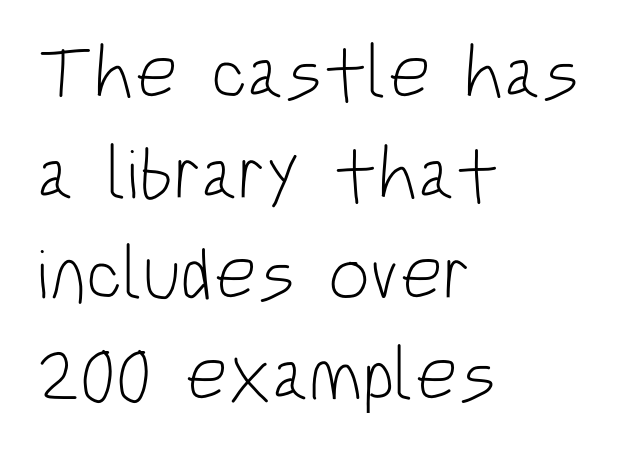
The image shows 74 px light, condensed sans-serif type, upright; set left-aligned, normal line spacing (1.36x), normal letter spacing, not underlined; low stroke contrast and a large x-height.
